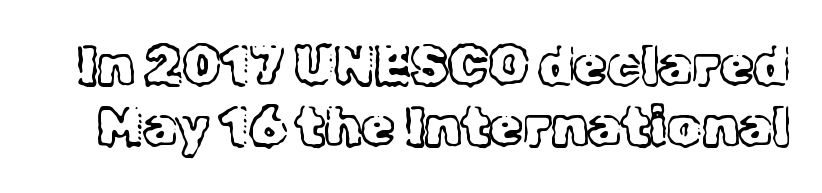
Q: Is the text bold? A: No.
Q: Is the text italic (slanted)? A: No, it is upright.
Q: Is the typeface a serif or a sans-serif typeface? A: Serif.
Q: Is the text underlined? A: No.
Q: Is the spacing between letters normal or unusually wide? A: Normal.
Q: Is the spacing between lines tight, normal or loose? A: Tight.
Q: Width (condensed, normal, or wide)? A: Normal.
Q: x-height? A: Medium.
Q: Monospaced? A: No.
